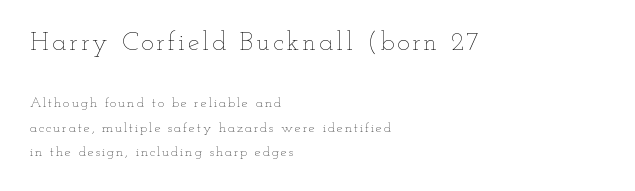
The image shows 26 px text type, upright; set left-aligned, line spacing 1.75x, not underlined; the first (top) block is 1.86x larger.
